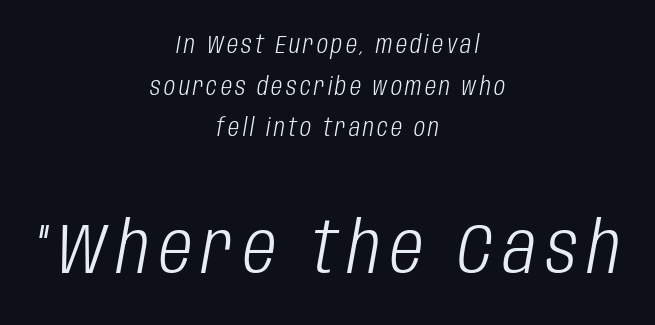
The image shows 72 px light, condensed type, italic (leaning right); set centered, line spacing 1.73x, not underlined; the second (bottom) block is 3.0x larger; low stroke contrast and a large x-height.
